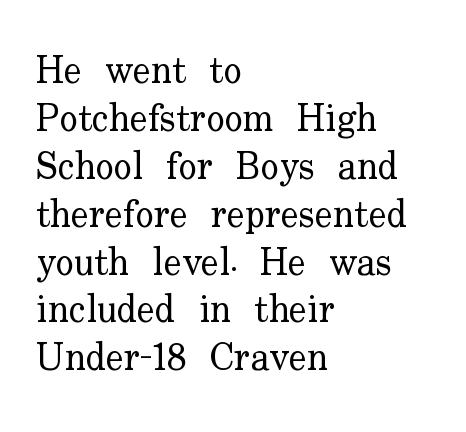
Q: Is the text bold? A: No.
Q: Is the text italic (slanted)? A: No, it is upright.
Q: Is the typeface a serif or a sans-serif typeface? A: Serif.
Q: Is the text underlined? A: No.
Q: How is the paragraph aligned? A: Left-aligned.
Q: Is the spacing between letters normal or unusually wide? A: Normal.
Q: Is the spacing between lines tight, normal or loose? A: Normal.
Q: Width (condensed, normal, or wide)? A: Normal.
Q: Stroke contrast? A: Low.
Q: x-height? A: Small.
Q: Monospaced? A: No.
